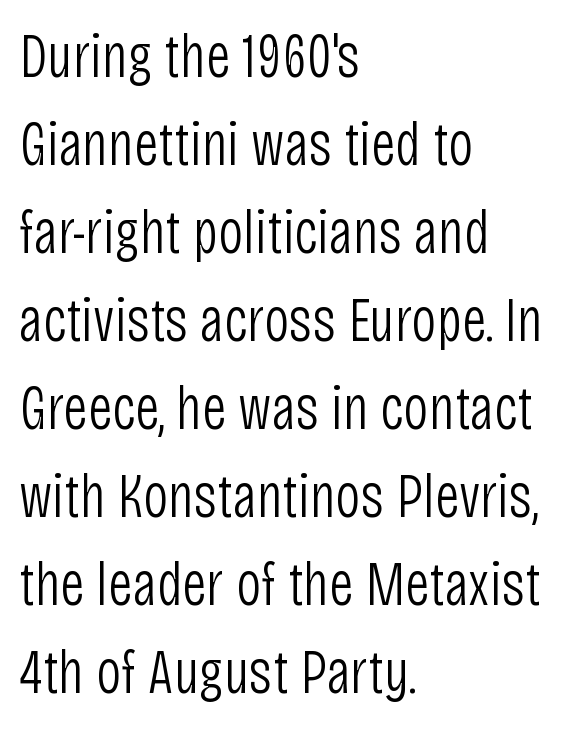
Compared with a centered layout, this one pins lines to the left instead. Students, observe: this is what conventionally led text looks like. The typography opts for an upright posture over an oblique one. The characters are drawn with everyday or finer stroke widths. You could not count columns in this text — the font is proportionally spaced. Does extra space separate the letters? No, they use regular spacing.
